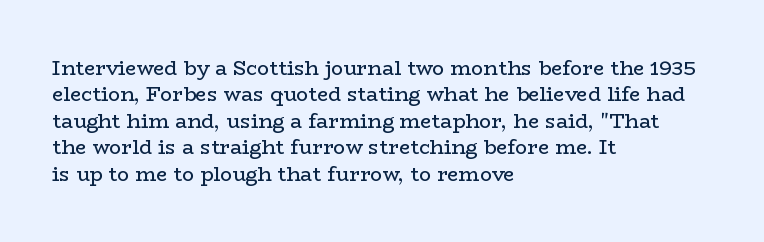
The image shows 20 px text type, upright; set left-aligned, normal line spacing (1.32x), normal letter spacing, not underlined.
